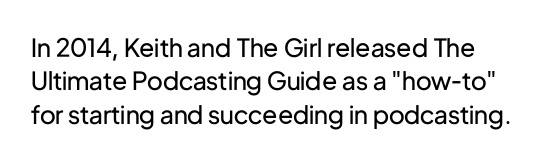
A typesetter would mark this as roman, not italic. Unmarked baselines from the first word to the last. The line texture is even and compact thanks to regular tracking. Reading down the column, the eye jumps a familiar distance to each next line.
